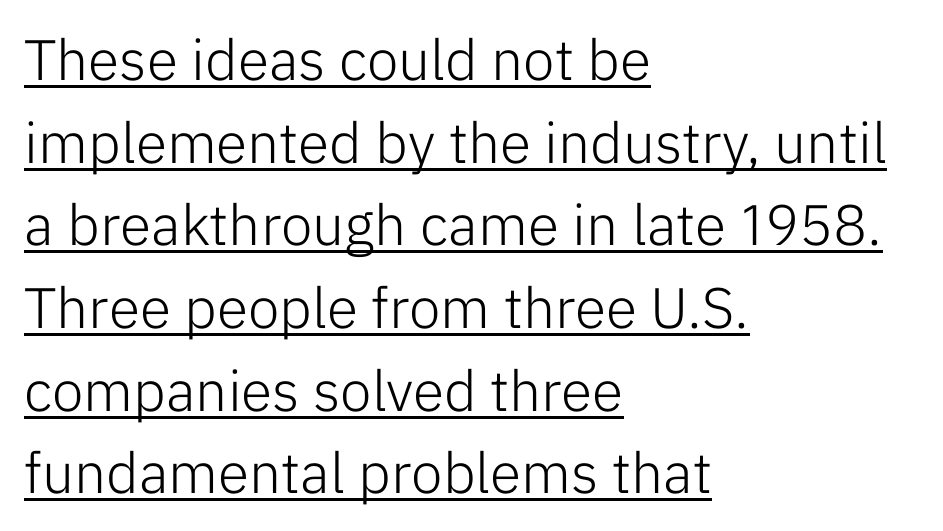
Compared with a centered layout, this one pins lines to the left instead. Like a heading marked for emphasis, these lines bear an underscore. Whoever set this chose a conventional vertical rhythm. Looks like regular typesetting: each glyph gets only the width it needs. Unlike a traditional serif, this face leaves its strokes unadorned. You can tell it's not italic because the verticals are truly vertical.
